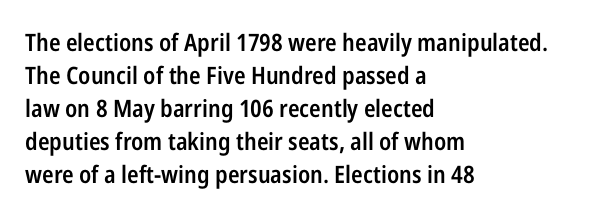
{"italic": "no", "bold": "semi", "underline": "no", "align": "left", "line_spacing": "normal", "line_spacing_ratio": 1.38, "letter_spacing": "normal", "letter_spacing_em": 0.0, "glyph_px": 24}
